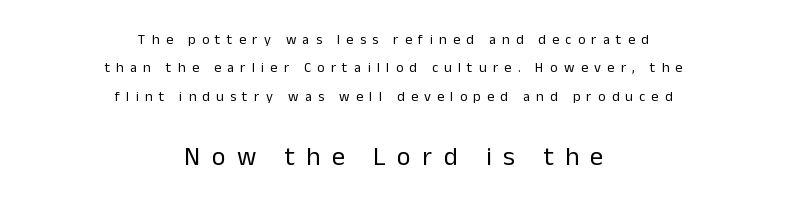
The image shows 26 px text type, upright; set centered, loose line spacing (2.03x), unusually wide letter spacing (+0.45 em), not underlined; the second (bottom) block is 1.86x larger.
